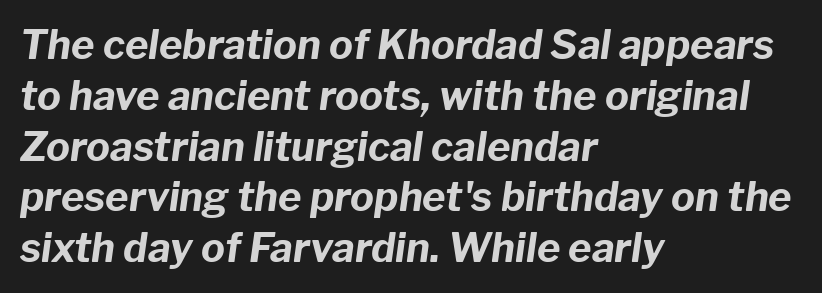
The image shows 40 px bold type, italic (leaning right); set left-aligned, normal line spacing (1.27x), normal letter spacing, not underlined; low stroke contrast and a medium x-height.
